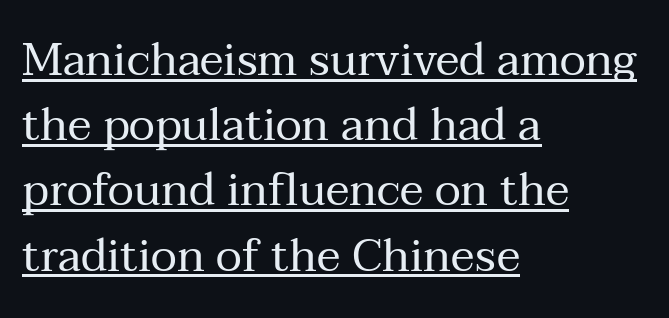
The image shows 45 px regular-weight serif type, upright; set left-aligned, normal line spacing (1.45x), normal letter spacing, underlined; medium stroke contrast and a medium x-height.
